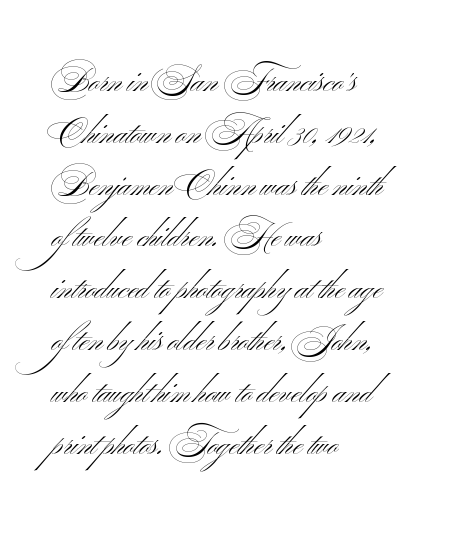
The image shows 33 px light, wide sans-serif type; set left-aligned, normal line spacing (1.57x), normal letter spacing, not underlined; medium stroke contrast and a small x-height.
